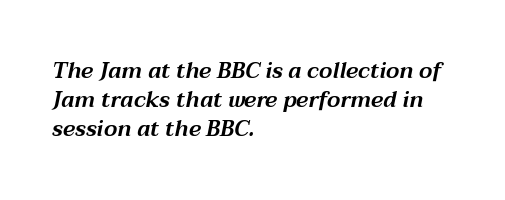
The image shows 22 px text type, italic (leaning right); set left-aligned, normal line spacing (1.31x), normal letter spacing, not underlined.
